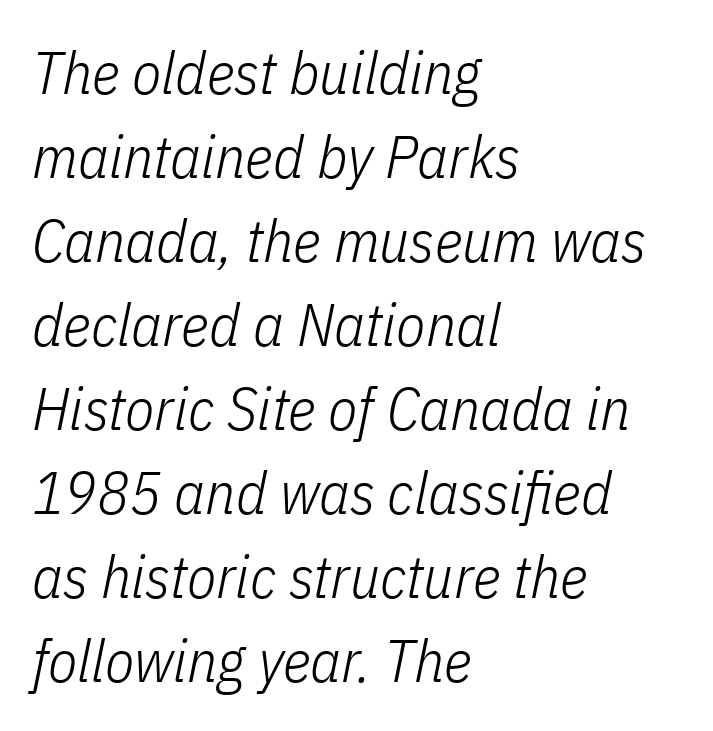
Letters rest on an invisible, unmarked baseline. Interline gaps are of average width in this sample. Typeset ragged right — the left edge is the straight one. Here the designer chose a conventional face with non-uniform glyph widths. In terms of posture, this sample is oblique. Tracking here is standard; glyphs follow each other at the usual distance.
